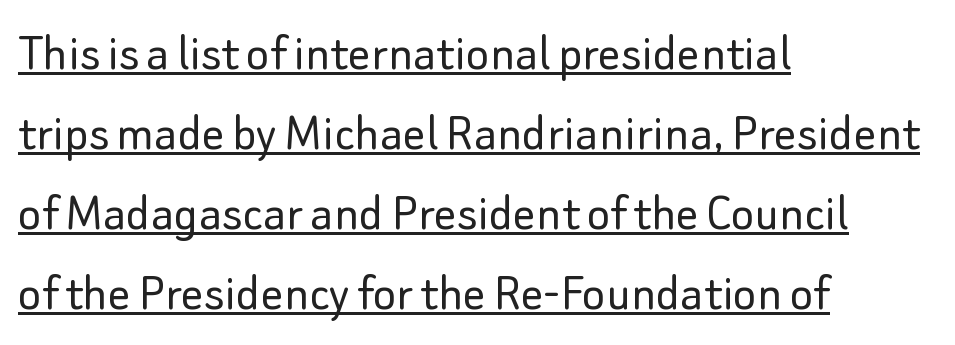
{"serif": "no", "italic": "no", "bold": "no", "weight": "light", "width": "normal", "stroke_contrast": "low", "x_height": "small", "monospaced": "no", "underline": "yes", "align": "left", "line_spacing": "normal", "line_spacing_ratio": 1.43, "letter_spacing": "normal", "letter_spacing_em": 0.0, "glyph_px": 56}
